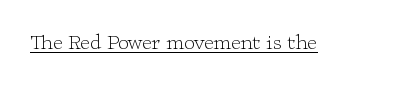
The image shows 21 px text type, upright; set normal letter spacing, underlined.
